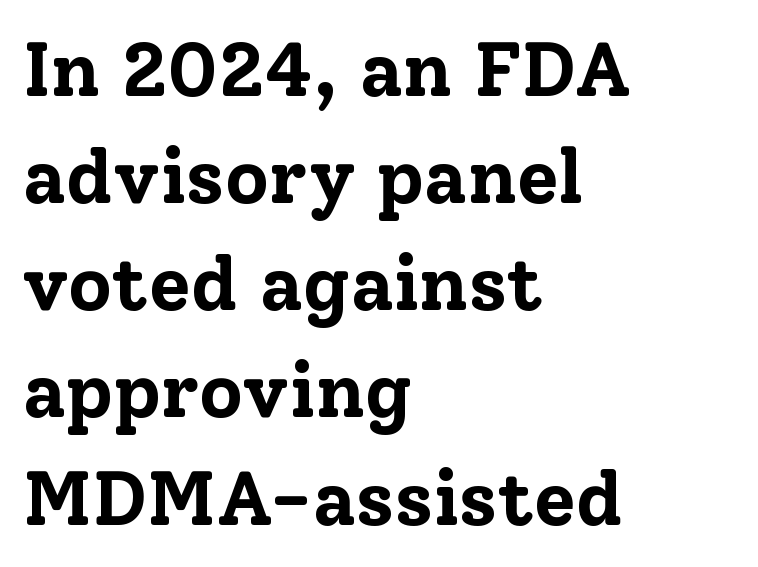
Q: Is the text bold? A: Yes.
Q: Is the text italic (slanted)? A: No, it is upright.
Q: Is the typeface a serif or a sans-serif typeface? A: Serif.
Q: Is the text underlined? A: No.
Q: How is the paragraph aligned? A: Left-aligned.
Q: Is the spacing between letters normal or unusually wide? A: Normal.
Q: Is the spacing between lines tight, normal or loose? A: Normal.
Q: Width (condensed, normal, or wide)? A: Normal.
Q: Stroke contrast? A: Low.
Q: x-height? A: Medium.
Q: Monospaced? A: No.
